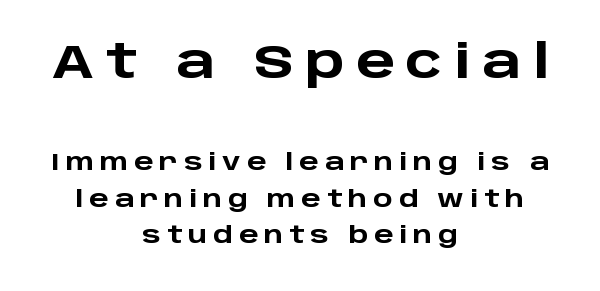
Q: Is the text bold? A: Yes.
Q: Is the text italic (slanted)? A: No, it is upright.
Q: Is the typeface a serif or a sans-serif typeface? A: Sans-serif.
Q: Is the text underlined? A: No.
Q: How is the paragraph aligned? A: Centered.
Q: Is the spacing between letters normal or unusually wide? A: Unusually wide.
Q: Is the spacing between lines tight, normal or loose? A: Normal.
Q: Which block of text is set in a larger size, the first (top) or the second (bottom)? A: The first (top) one.
Q: Width (condensed, normal, or wide)? A: Wide.
Q: Stroke contrast? A: Low.
Q: x-height? A: Large.
Q: Monospaced? A: No.
